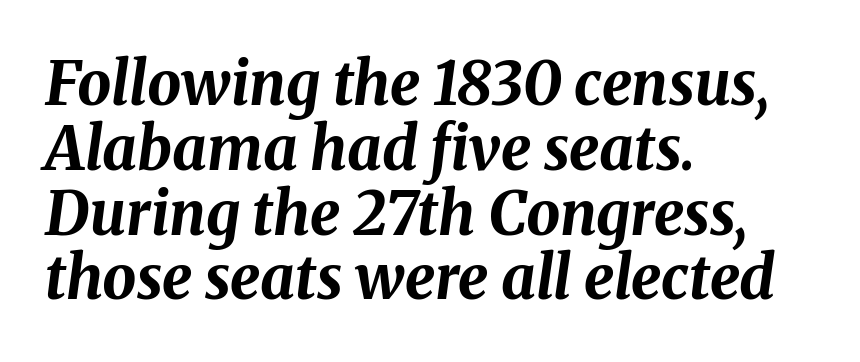
Line beginnings align vertically; line endings do not. The letterforms sit shoulder to shoulder at normal distance. Vertical spacing — tight. The face used here has a pronounced slope to its letters. Plain, unruled lines of type.
